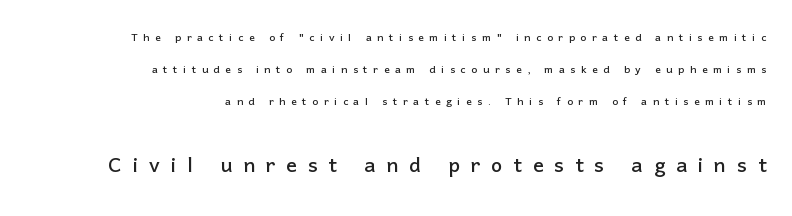
Q: Is the text italic (slanted)? A: No, it is upright.
Q: Is the text underlined? A: No.
Q: How is the paragraph aligned? A: Right-aligned.
Q: Is the spacing between letters normal or unusually wide? A: Unusually wide.
Q: Is the spacing between lines tight, normal or loose? A: Loose.
Q: Which block of text is set in a larger size, the first (top) or the second (bottom)? A: The second (bottom) one.
